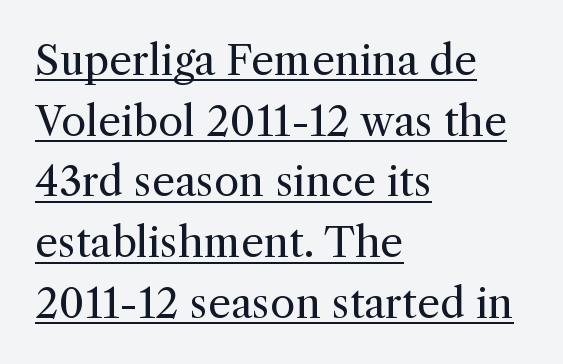
{"serif": "yes", "italic": "no", "bold": "no", "weight": "regular", "width": "normal", "x_height": "medium", "monospaced": "no", "underline": "yes", "align": "left", "line_spacing": "normal", "line_spacing_ratio": 1.48, "letter_spacing": "normal", "letter_spacing_em": 0.0, "glyph_px": 41}
